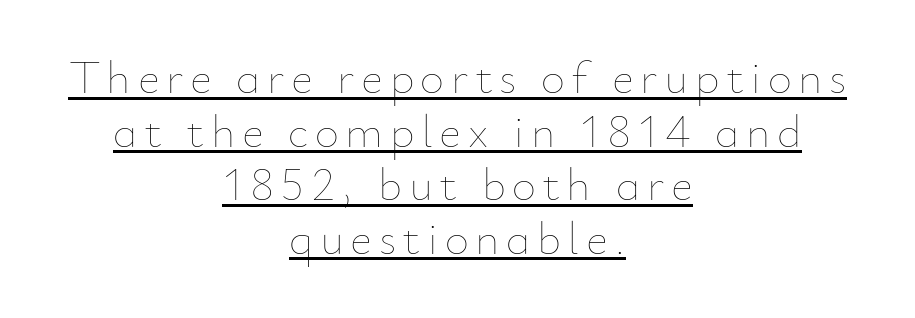
{"italic": "no", "bold": "no", "weight": "thin", "width": "normal", "stroke_contrast": "low", "x_height": "small", "monospaced": "no", "underline": "yes", "align": "center", "line_spacing": "tight", "line_spacing_ratio": 1.14, "glyph_px": 47}
